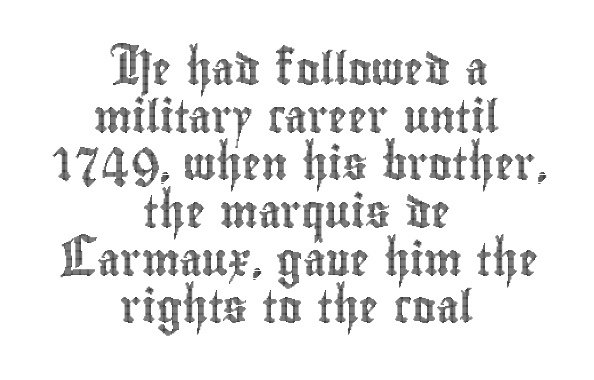
{"italic": "no", "width": "condensed", "x_height": "small", "monospaced": "no", "underline": "no", "align": "center", "line_spacing": "normal", "line_spacing_ratio": 1.49, "letter_spacing": "normal", "letter_spacing_em": 0.0, "glyph_px": 32}
